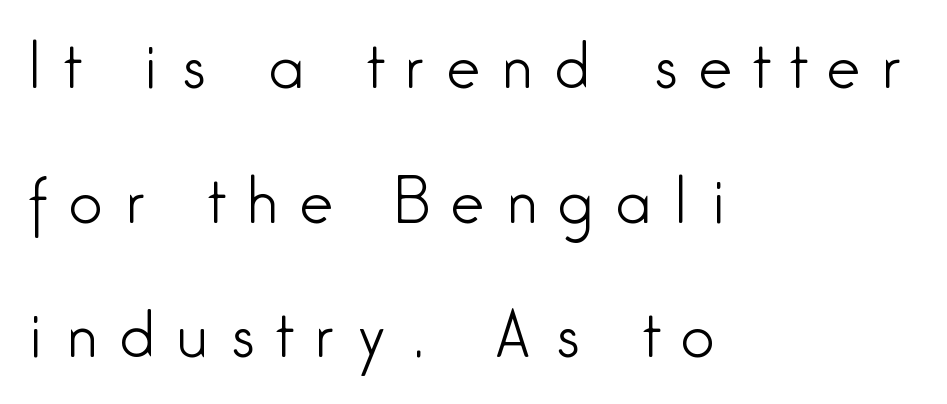
The strokes are not fattened; the text isn't bold. A roman cut, with each character standing at attention. These lines have a slow, spaced-out rhythm from letter to letter. Note: no serifs on the glyphs. Quick note: underline off. A typesetter would call this leading open, well beyond the default.
